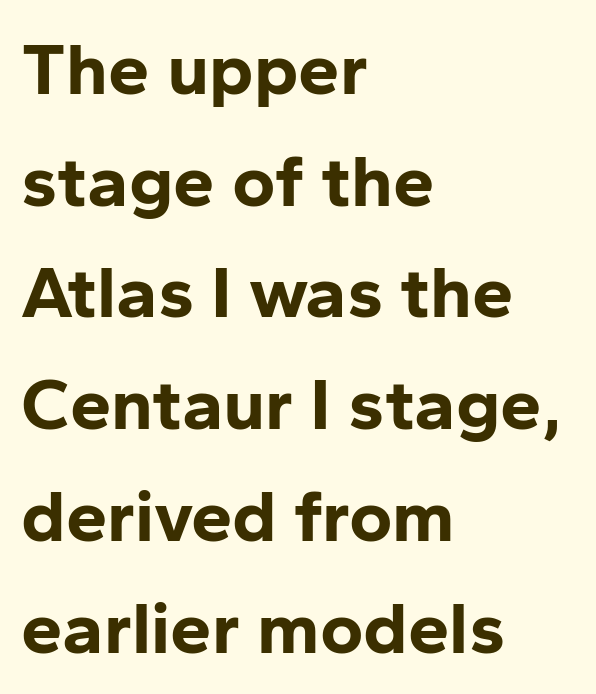
{"serif": "no", "italic": "no", "bold": "yes", "weight": "bold", "width": "normal", "stroke_contrast": "low", "x_height": "medium", "monospaced": "no", "underline": "no", "align": "left", "line_spacing": "normal", "line_spacing_ratio": 1.51, "letter_spacing": "normal", "letter_spacing_em": 0.0, "glyph_px": 74}
